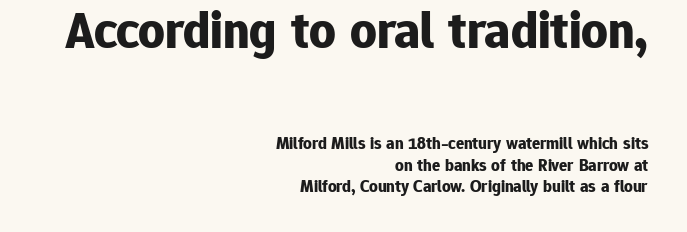
Q: Is the text bold? A: Yes.
Q: Is the text italic (slanted)? A: No, it is upright.
Q: Is the typeface a serif or a sans-serif typeface? A: Sans-serif.
Q: Is the text underlined? A: No.
Q: How is the paragraph aligned? A: Right-aligned.
Q: Is the spacing between letters normal or unusually wide? A: Normal.
Q: Is the spacing between lines tight, normal or loose? A: Normal.
Q: Which block of text is set in a larger size, the first (top) or the second (bottom)? A: The first (top) one.
Q: Width (condensed, normal, or wide)? A: Normal.
Q: Stroke contrast? A: Low.
Q: x-height? A: Medium.
Q: Monospaced? A: No.
